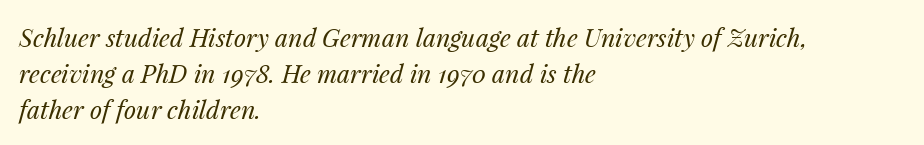
Q: Is the text bold? A: No.
Q: Is the text italic (slanted)? A: Yes, it leans right by about 14 degrees.
Q: Is the text underlined? A: No.
Q: How is the paragraph aligned? A: Left-aligned.
Q: Is the spacing between letters normal or unusually wide? A: Normal.
Q: Is the spacing between lines tight, normal or loose? A: Normal.
